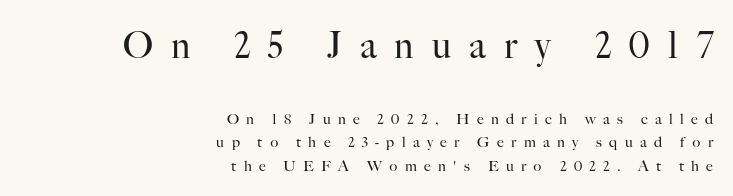
The image shows 37 px regular-weight serif type, upright; set right-aligned, normal line spacing (1.57x), unusually wide letter spacing (+0.49 em), not underlined; the first (top) block is 2.47x larger; high stroke contrast and a small x-height.
